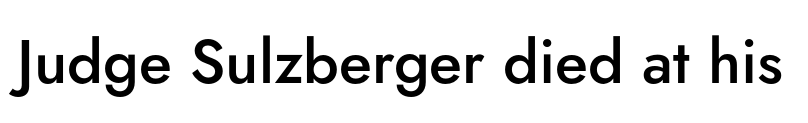
{"serif": "no", "italic": "no", "bold": "semi", "weight": "semibold", "width": "normal", "stroke_contrast": "low", "x_height": "small", "monospaced": "no", "underline": "no", "letter_spacing": "normal", "letter_spacing_em": 0.0, "glyph_px": 61}
